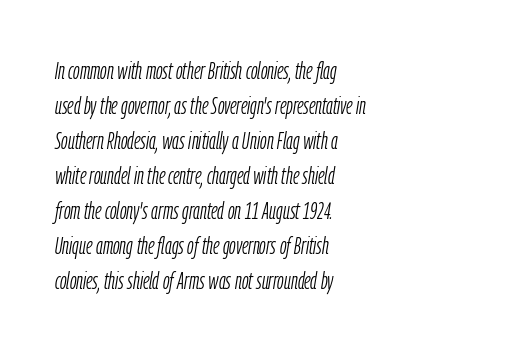
Q: Is the text bold? A: No.
Q: Is the text italic (slanted)? A: Yes, it leans right by about 9 degrees.
Q: Is the text underlined? A: No.
Q: How is the paragraph aligned? A: Left-aligned.
Q: Is the spacing between letters normal or unusually wide? A: Normal.
Q: Is the spacing between lines tight, normal or loose? A: Normal.
